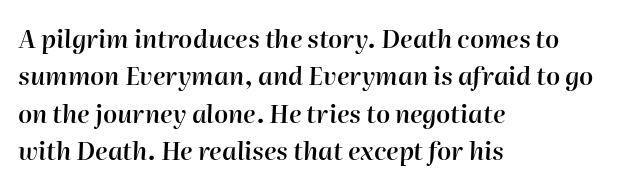
Q: Is the text bold? A: Semi-bold.
Q: Is the text italic (slanted)? A: Yes, it leans right by about 2 degrees.
Q: Is the text underlined? A: No.
Q: How is the paragraph aligned? A: Left-aligned.
Q: Is the spacing between letters normal or unusually wide? A: Normal.
Q: Is the spacing between lines tight, normal or loose? A: Normal.
